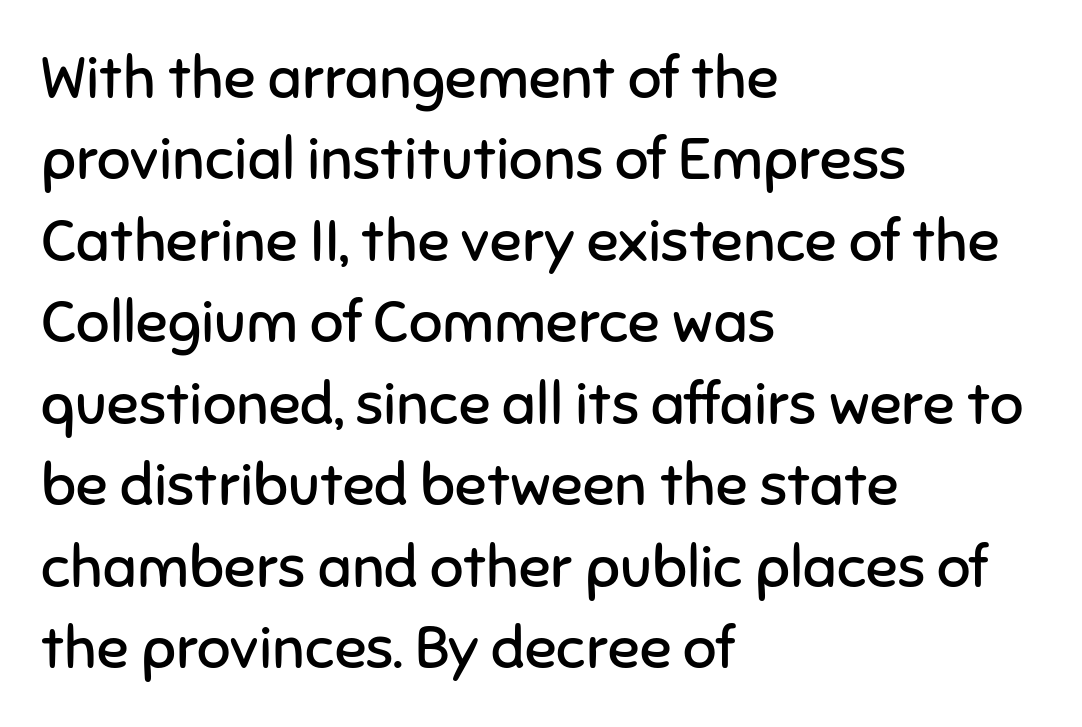
{"serif": "no", "italic": "no", "bold": "no", "weight": "regular", "width": "normal", "stroke_contrast": "low", "x_height": "medium", "monospaced": "no", "underline": "no", "align": "left", "line_spacing": "normal", "line_spacing_ratio": 1.38, "letter_spacing": "normal", "letter_spacing_em": 0.0, "glyph_px": 59}
